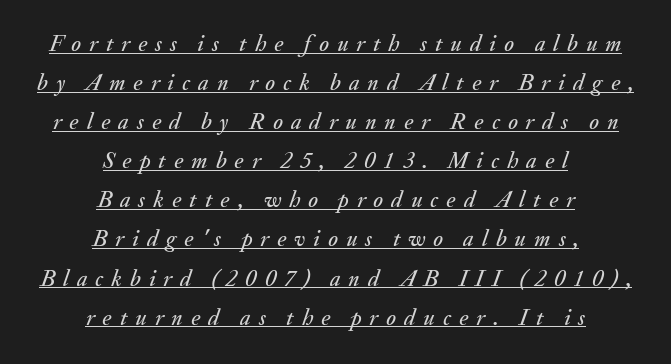
Q: Is the text italic (slanted)? A: Yes, it leans right by about 20 degrees.
Q: Is the text underlined? A: Yes.
Q: How is the paragraph aligned? A: Centered.
Q: Is the spacing between letters normal or unusually wide? A: Unusually wide.
Q: Is the spacing between lines tight, normal or loose? A: Normal.
